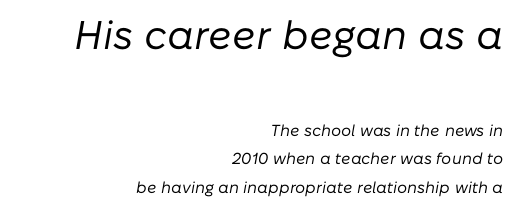
Q: Is the text bold? A: No.
Q: Is the text italic (slanted)? A: Yes, it leans right by about 10 degrees.
Q: Is the text underlined? A: No.
Q: How is the paragraph aligned? A: Right-aligned.
Q: Is the spacing between letters normal or unusually wide? A: Normal.
Q: Which block of text is set in a larger size, the first (top) or the second (bottom)? A: The first (top) one.
Q: Width (condensed, normal, or wide)? A: Normal.
Q: Stroke contrast? A: Low.
Q: x-height? A: Medium.
Q: Monospaced? A: No.
